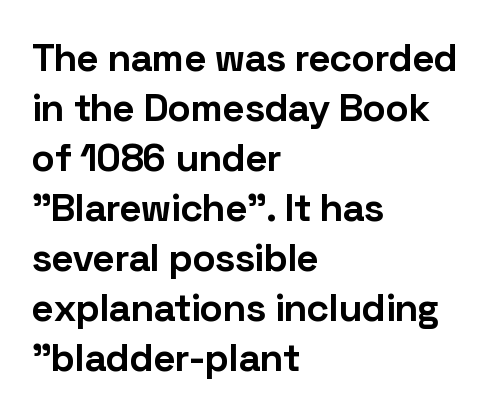
The image shows 39 px bold sans-serif type, upright; set left-aligned, normal line spacing (1.28x), normal letter spacing, not underlined; low stroke contrast and a medium x-height.
